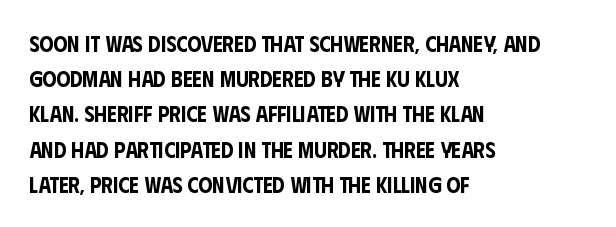
{"italic": "no", "underline": "no", "align": "left", "line_spacing": "normal", "line_spacing_ratio": 1.6, "letter_spacing": "normal", "letter_spacing_em": 0.0, "glyph_px": 22}
